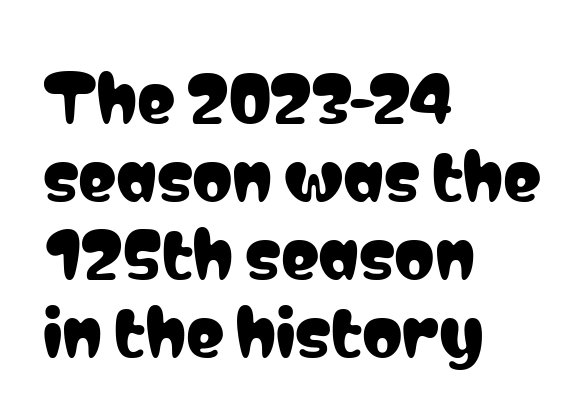
{"serif": "no", "italic": "no", "width": "condensed", "stroke_contrast": "low", "x_height": "medium", "monospaced": "no", "underline": "no", "align": "left", "line_spacing_ratio": 1.22, "letter_spacing": "normal", "letter_spacing_em": 0.0, "glyph_px": 64}
